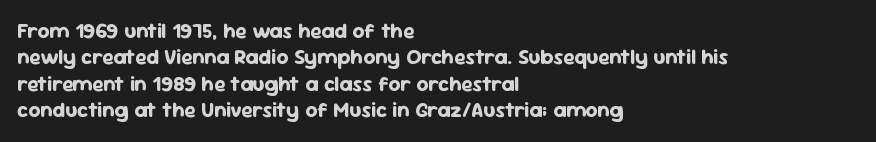
Q: Is the text bold? A: Yes.
Q: Is the text italic (slanted)? A: No, it is upright.
Q: Is the text underlined? A: No.
Q: How is the paragraph aligned? A: Left-aligned.
Q: Is the spacing between letters normal or unusually wide? A: Normal.
Q: Is the spacing between lines tight, normal or loose? A: Normal.
